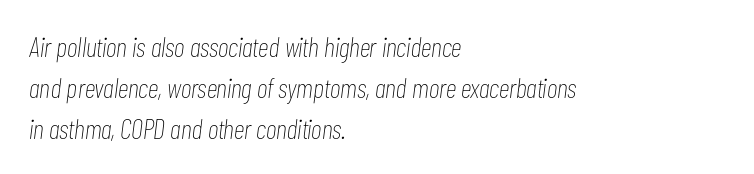
The image shows 28 px thin, condensed type, italic (leaning right); set left-aligned, normal line spacing (1.46x), normal letter spacing, not underlined; low stroke contrast and a medium x-height.
